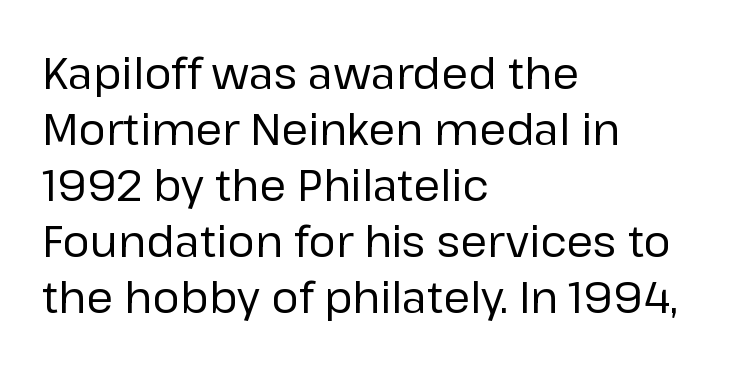
Q: Is the text bold? A: No.
Q: Is the text italic (slanted)? A: No, it is upright.
Q: Is the typeface a serif or a sans-serif typeface? A: Sans-serif.
Q: Is the text underlined? A: No.
Q: How is the paragraph aligned? A: Left-aligned.
Q: Is the spacing between letters normal or unusually wide? A: Normal.
Q: Is the spacing between lines tight, normal or loose? A: Normal.
Q: Width (condensed, normal, or wide)? A: Normal.
Q: Stroke contrast? A: Low.
Q: x-height? A: Medium.
Q: Monospaced? A: No.
